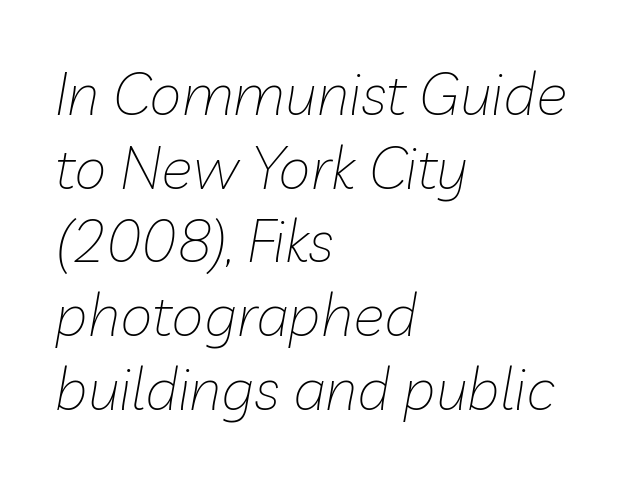
{"italic": "yes", "lean": "right", "slant_degrees": 10, "bold": "no", "weight": "thin", "width": "normal", "stroke_contrast": "low", "x_height": "medium", "monospaced": "no", "underline": "no", "align": "left", "line_spacing": "normal", "line_spacing_ratio": 1.25, "letter_spacing": "normal", "letter_spacing_em": 0.0, "glyph_px": 59}
